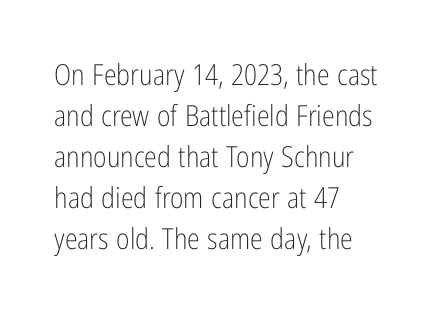
The image shows 29 px light, condensed sans-serif type, upright; set left-aligned, normal line spacing (1.41x), normal letter spacing, not underlined; low stroke contrast and a medium x-height.
